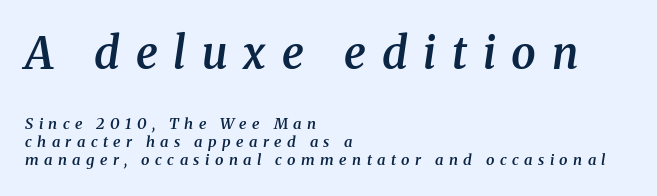
The image shows 44 px semibold serif type, italic (leaning right); set left-aligned, line spacing 1.22x, unusually wide letter spacing (+0.36 em), not underlined; the first (top) block is 2.93x larger; medium stroke contrast and a medium x-height.
